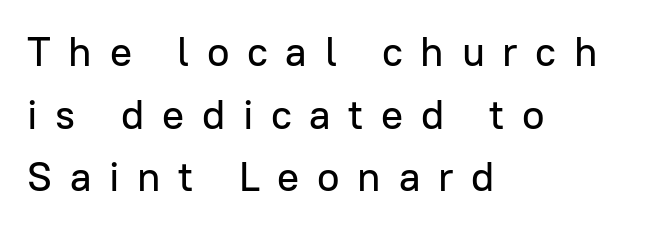
The passage shown has open, widely tracked lettering throughout. The paragraph has a hard left edge and a soft right edge. Note the varied advance widths — an 'i' is clearly narrower than an 'm'. No word sits above an underline. The typeface chosen for these lines omits serifs.
